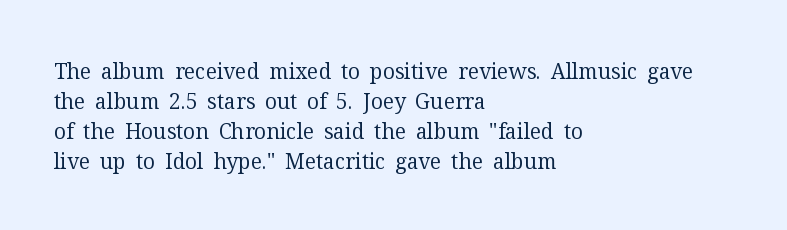
{"italic": "no", "bold": "no", "underline": "no", "align": "left", "line_spacing": "normal", "line_spacing_ratio": 1.43, "letter_spacing": "normal", "letter_spacing_em": 0.0, "glyph_px": 21}
